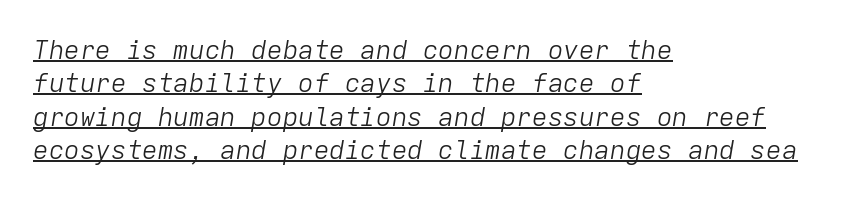
Tall strokes in this sample are angled rather than plumb. One glance says typical: line gaps are just what's usual. The face used here is rendered with its standard letterfit. The strokes are not fattened; the text isn't bold.
